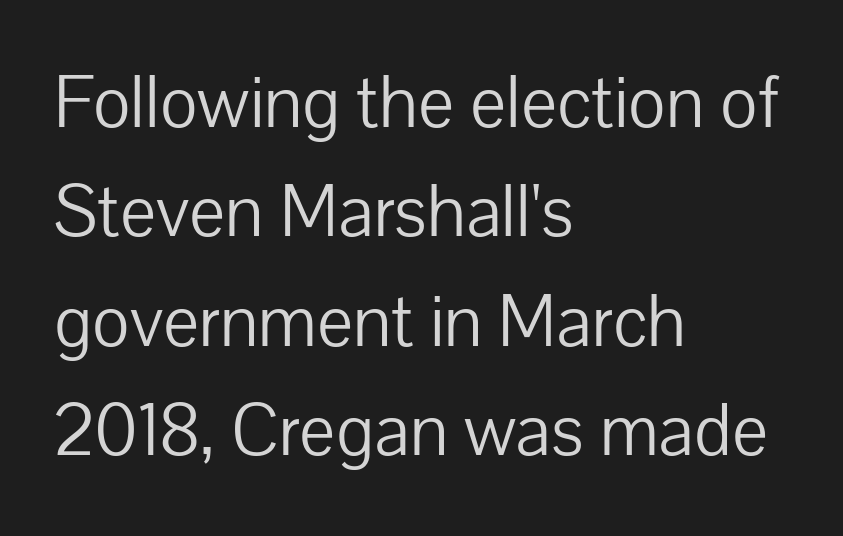
{"serif": "no", "italic": "no", "bold": "no", "weight": "light", "width": "normal", "stroke_contrast": "low", "x_height": "medium", "monospaced": "no", "underline": "no", "align": "left", "line_spacing": "normal", "line_spacing_ratio": 1.44, "letter_spacing": "normal", "letter_spacing_em": 0.0, "glyph_px": 76}
